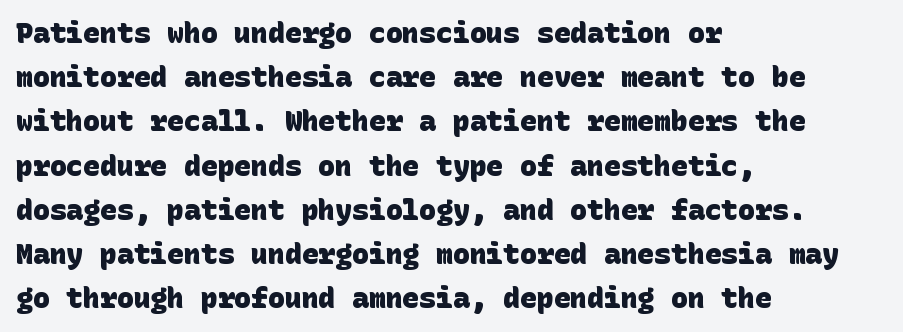
The type is set solid horizontally, with unmodified tracking. The specimen omits any rule beneath the text block's lines. The leading is moderate, giving the passage an even texture. Each letter's strokes conclude bluntly, with no projecting serifs. These lines stack with their left ends in a neat column. Thick stems and heavy bowls — unmistakably bold.
